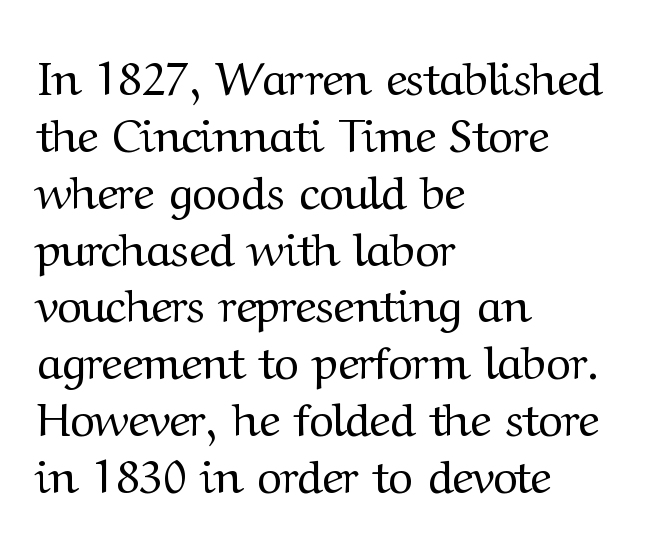
{"serif": "yes", "italic": "no", "bold": "no", "weight": "regular", "width": "normal", "stroke_contrast": "medium", "x_height": "medium", "monospaced": "no", "underline": "no", "align": "left", "line_spacing_ratio": 1.21, "letter_spacing": "normal", "letter_spacing_em": 0.0, "glyph_px": 47}
